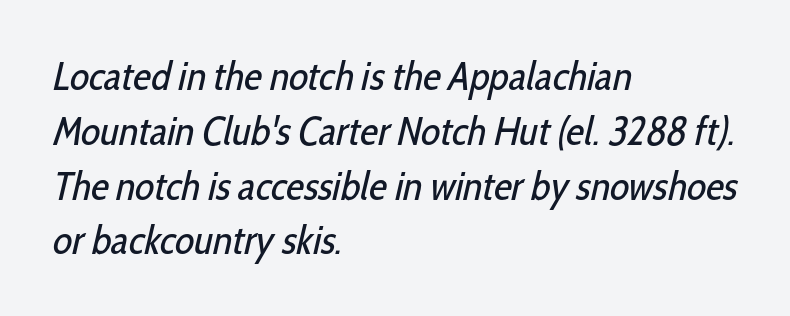
Nobody drew a line under any word here. Nothing sits at the stroke ends, so this counts as sans-serif. Tracking here is standard; glyphs follow each other at the usual distance. Compared with a centered layout, this one pins lines to the left instead.
